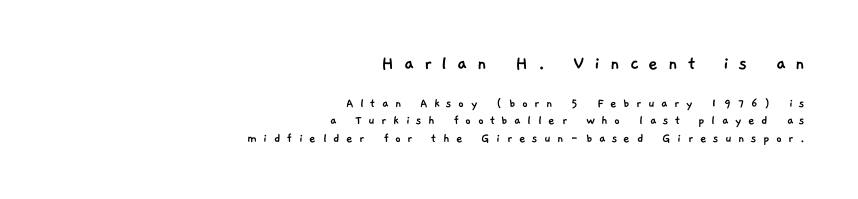
The image shows 21 px text type; set right-aligned, line spacing 1.24x, unusually wide letter spacing (+0.46 em), not underlined; the first (top) block is 1.5x larger.
